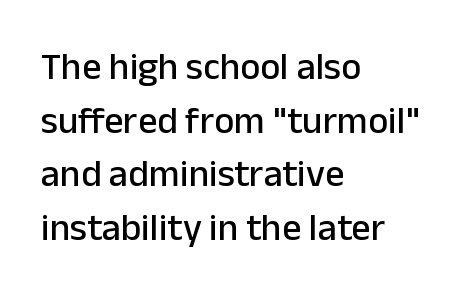
A typesetter would call this proportional, since set widths differ per character. No word sits above an underline. Evenly set lines give the paragraph a standard silhouette. In CSS terms this would be text-align: left. Does the type have serifs? No, each stem ends abruptly.
